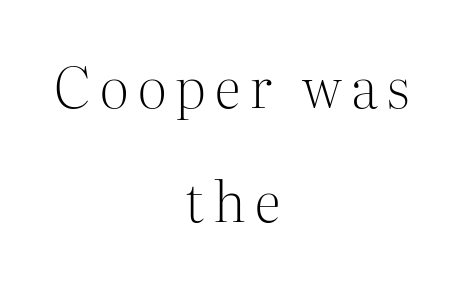
Q: Is the text bold? A: No.
Q: Is the text italic (slanted)? A: No, it is upright.
Q: Is the typeface a serif or a sans-serif typeface? A: Serif.
Q: Is the text underlined? A: No.
Q: How is the paragraph aligned? A: Centered.
Q: Is the spacing between lines tight, normal or loose? A: Loose.
Q: Width (condensed, normal, or wide)? A: Normal.
Q: Stroke contrast? A: Medium.
Q: x-height? A: Medium.
Q: Monospaced? A: No.
